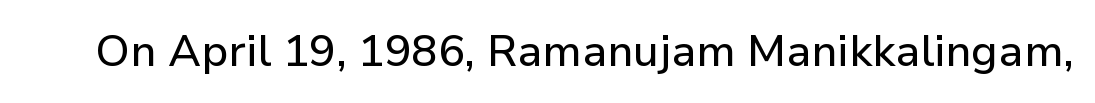
Q: Is the text italic (slanted)? A: No, it is upright.
Q: Is the typeface a serif or a sans-serif typeface? A: Sans-serif.
Q: Is the text underlined? A: No.
Q: Is the spacing between letters normal or unusually wide? A: Normal.
Q: Width (condensed, normal, or wide)? A: Normal.
Q: Stroke contrast? A: Low.
Q: x-height? A: Medium.
Q: Monospaced? A: No.
